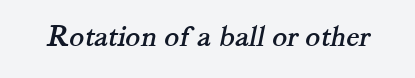
In terms of letterform style, serifs are clearly present. Each word holds together tightly as a unit, with standard inter-letter gaps. Underlining? Definitely not there. Varying glyph widths throughout — classic text-font behaviour.
